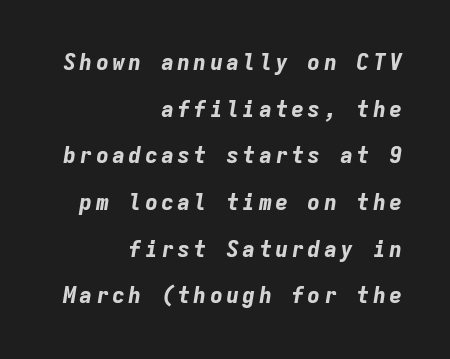
You can tell it's italic because the verticals aren't actually vertical. Vertically, the passage feels expansive, rows floating well apart. Weight: bold. Where is the straight margin? On the right. The glyphs are unaccompanied by any horizontal stroke below them.
